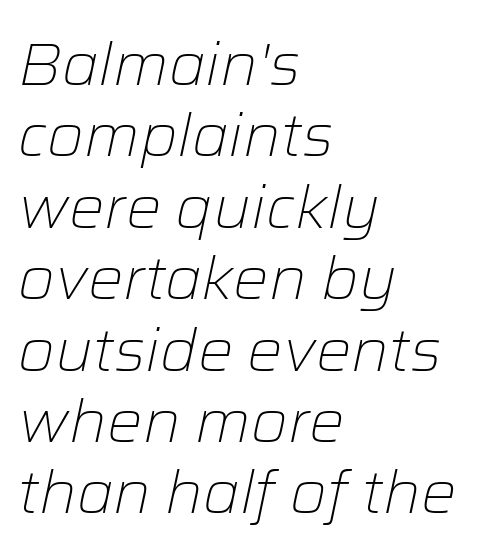
{"italic": "yes", "lean": "right", "slant_degrees": 12, "bold": "no", "weight": "light", "width": "normal", "stroke_contrast": "low", "x_height": "medium", "monospaced": "no", "underline": "no", "align": "left", "line_spacing_ratio": 1.21, "letter_spacing": "normal", "letter_spacing_em": 0.0, "glyph_px": 59}
